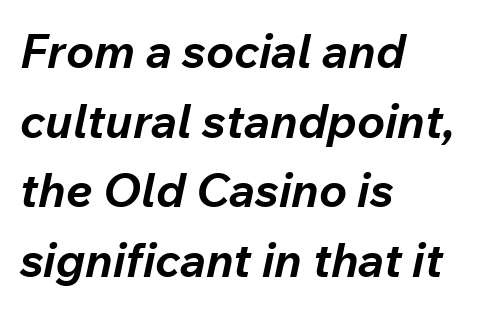
Spacing verdict: proportional, widths tailored to each character. Interline gaps are of average width in this sample. Honestly, the letter spacing is just normal — you wouldn't notice it. How heavy is the stroke? Heavy — this is a bold.
